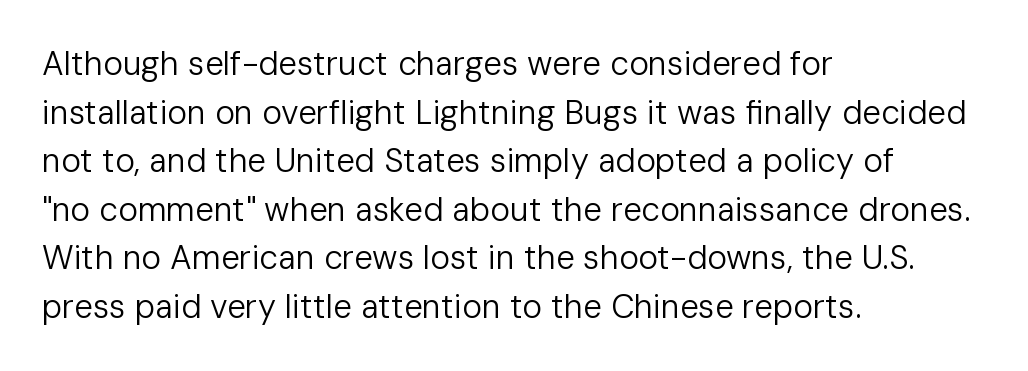
The image shows 33 px regular-weight sans-serif type, upright; set left-aligned, normal line spacing (1.47x), normal letter spacing, not underlined; low stroke contrast and a medium x-height.
